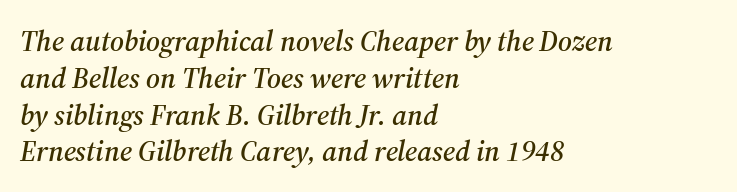
The image shows 29 px serif type, italic (leaning right); set left-aligned, normal line spacing (1.27x), normal letter spacing, not underlined; medium stroke contrast and a medium x-height.
